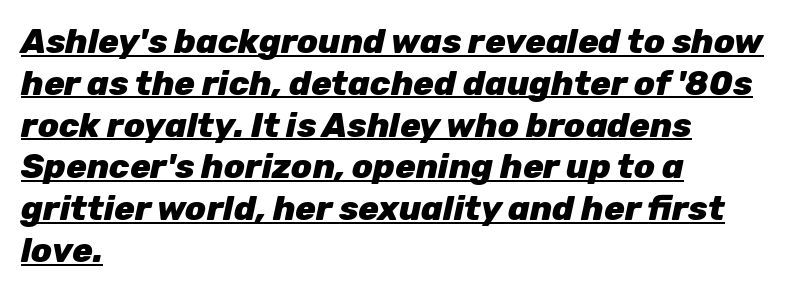
The specimen reads as italic at a glance. The lettering is marked with a stroke running underneath it. The tracking reads as untouched default to a designer's eye. Varying glyph widths throughout — classic text-font behaviour.
